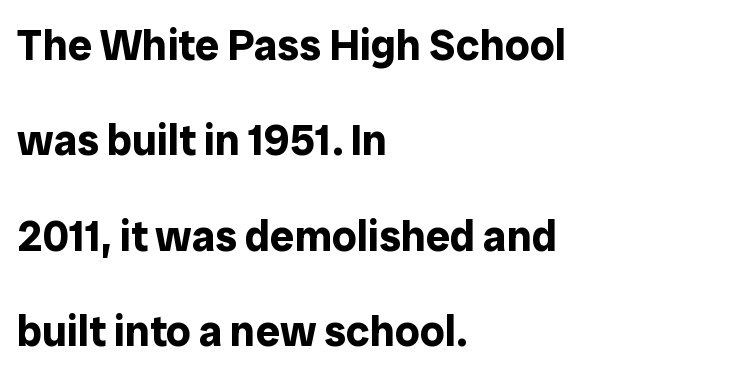
In terms of letterform style, serifs are entirely absent. Leftover space on each line is placed entirely after the last word. The passage shown is not underscored anywhere. If you drew a line through each stem, it would be perfectly vertical. Students, observe: this is what heavily led, spacious text looks like.
